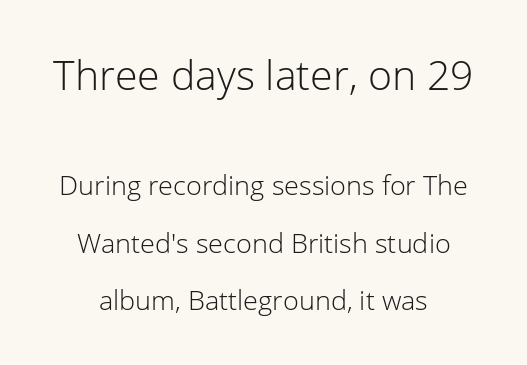
The image shows 41 px light sans-serif type, upright; set centered, loose line spacing (2.13x), normal letter spacing, not underlined; the first (top) block is 1.52x larger; low stroke contrast and a medium x-height.
